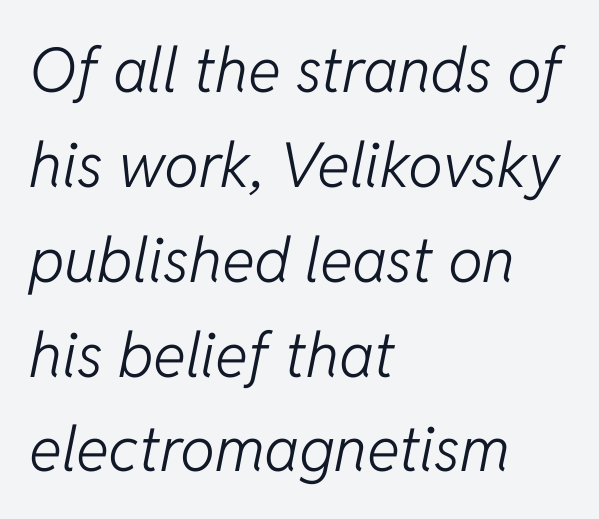
Q: Is the text bold? A: No.
Q: Is the text italic (slanted)? A: Yes, it leans right by about 11 degrees.
Q: Is the text underlined? A: No.
Q: How is the paragraph aligned? A: Left-aligned.
Q: Is the spacing between letters normal or unusually wide? A: Normal.
Q: Is the spacing between lines tight, normal or loose? A: Normal.
Q: Width (condensed, normal, or wide)? A: Normal.
Q: Stroke contrast? A: Low.
Q: x-height? A: Medium.
Q: Monospaced? A: No.
